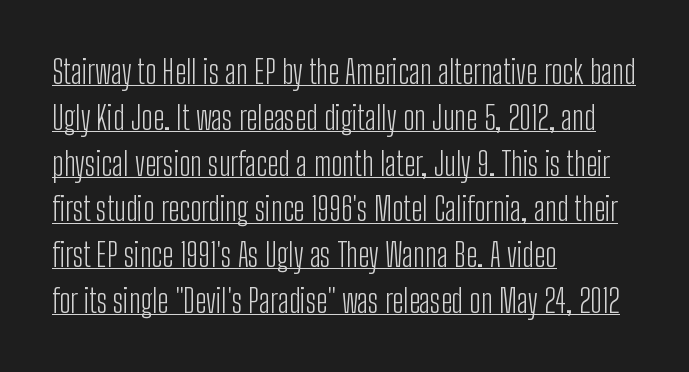
Note the varied advance widths — an 'i' is clearly narrower than an 'm'. This is roman type, the default non-slanted kind. Honestly, the underline is the first thing you notice here. The typesetting does not lean heavy: it is not bold. This block has exactly the height ordinary leading produces.
